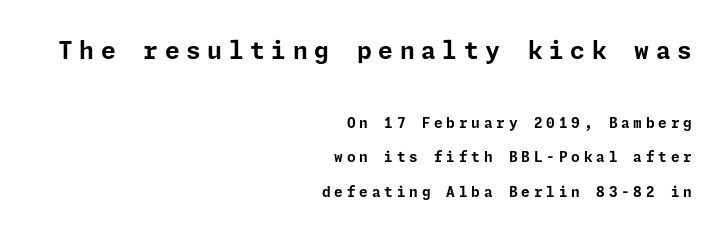
Compared with typical paragraphs, the rows here are farther apart. Quick note: not italic, upright. On the weight axis this lands at bold, roughly 700. Just letters on the line, the space beneath them empty.
